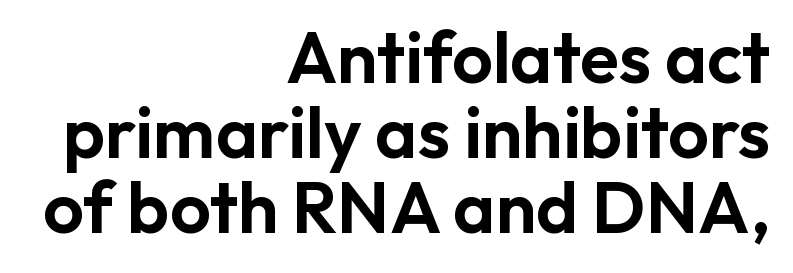
Short note: letters normally spaced. This rendering uses right alignment, leaving the left contour irregular. The strip under each line holds only bare page. Tall strokes in this sample are plumb rather than angled. Quick note: interline space is minimal.
